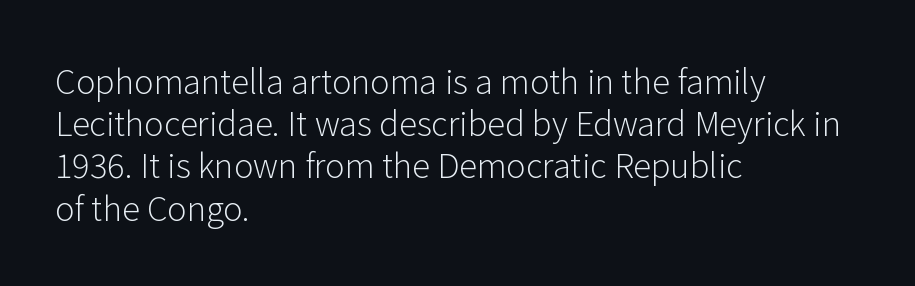
The image shows 33 px light sans-serif type, upright; set left-aligned, normal line spacing (1.28x), normal letter spacing, not underlined; low stroke contrast and a medium x-height.
